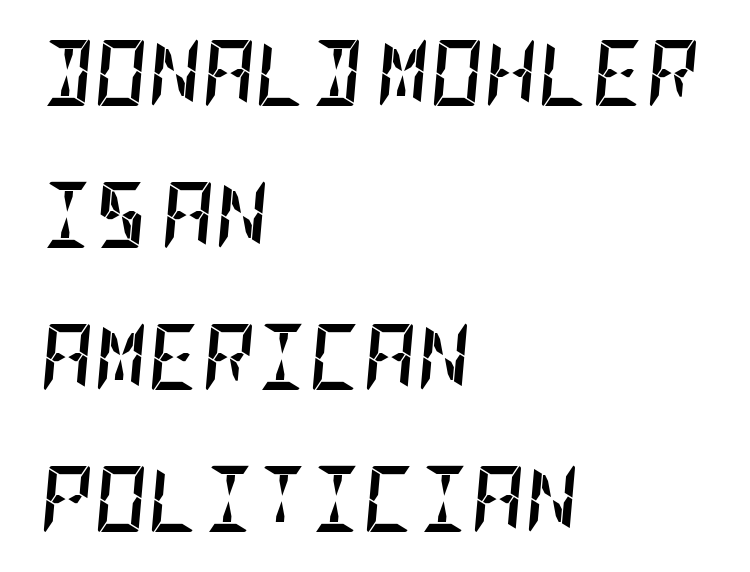
The passage shown has conventional tracking throughout. Anything drawn beneath the words? Only blank space. A student would call this left alignment; a typographer would say flush left, rag right. These lines stand farther apart than default settings would place them. Is the type slanted? Yes — the strokes lean at a clear angle. The glyphs have the mass of a bold cut.
